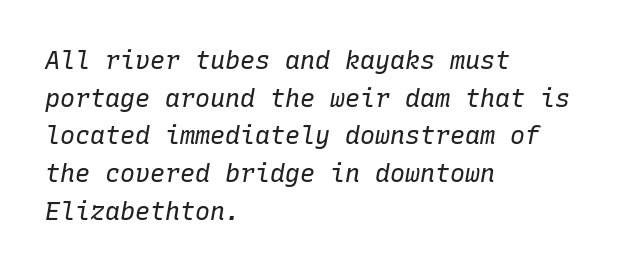
The image shows 25 px text type, italic (leaning right); set left-aligned, normal line spacing (1.51x), normal letter spacing, not underlined.
